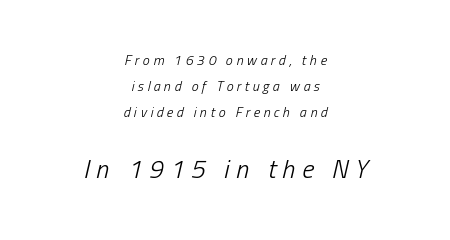
{"italic": "yes", "lean": "right", "slant_degrees": 13, "bold": "no", "underline": "no", "align": "center", "line_spacing_ratio": 1.85, "letter_spacing": "wide", "letter_spacing_em": 0.25, "larger_block": "second", "size_ratio": 1.86, "glyph_px": 26}
